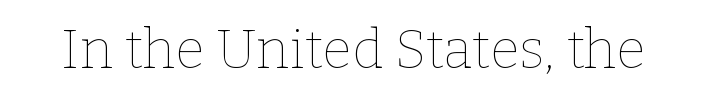
Q: Is the text bold? A: No.
Q: Is the text italic (slanted)? A: No, it is upright.
Q: Is the text underlined? A: No.
Q: Is the spacing between letters normal or unusually wide? A: Normal.
Q: Width (condensed, normal, or wide)? A: Normal.
Q: Stroke contrast? A: Low.
Q: x-height? A: Medium.
Q: Monospaced? A: No.
